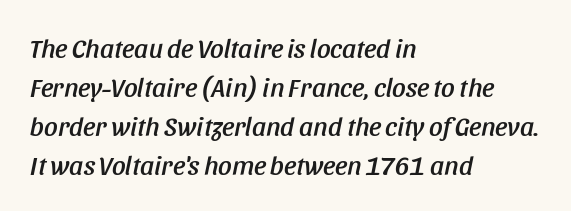
These lines sit exactly where default settings would place them. Short note: letters normally spaced. Slant detected: the letters are inclined. Type without underlining. These lines are set flush left with a ragged right edge.
